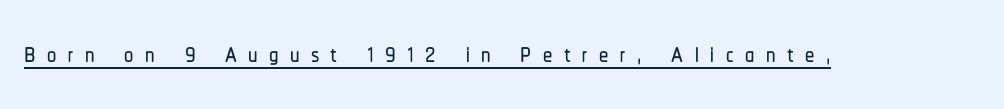
Compared with undecorated copy, this sample adds a rule below the words. The letterforms stand isolated, each surrounded by extra space. The lettering stays uniformly vertical, giving the passage a roman look. I'd call this a sans setting — the letters go barefoot.
